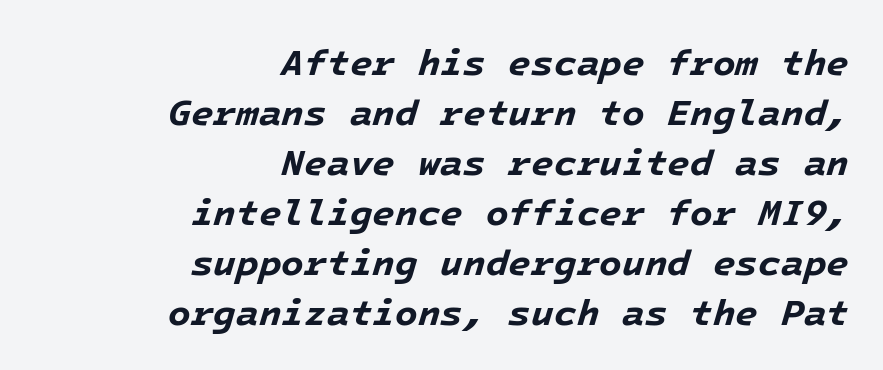
The image shows 37 px bold type, italic (leaning right); set right-aligned, normal line spacing (1.35x), normal letter spacing, not underlined; low stroke contrast and a medium x-height.
